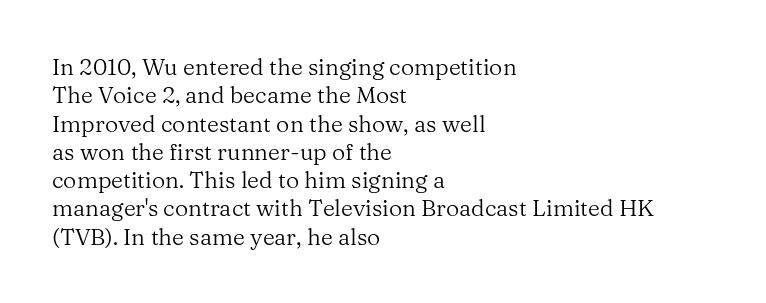
Q: Is the text bold? A: No.
Q: Is the text italic (slanted)? A: No, it is upright.
Q: Is the text underlined? A: No.
Q: How is the paragraph aligned? A: Left-aligned.
Q: Is the spacing between letters normal or unusually wide? A: Normal.
